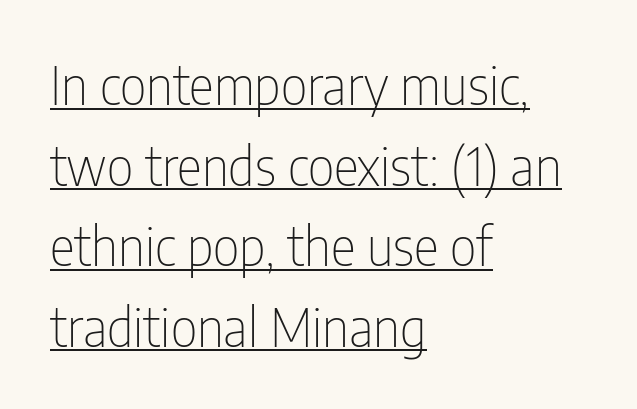
{"serif": "no", "italic": "no", "bold": "no", "weight": "thin", "width": "condensed", "stroke_contrast": "low", "x_height": "medium", "monospaced": "no", "underline": "yes", "align": "left", "line_spacing": "normal", "line_spacing_ratio": 1.52, "letter_spacing": "normal", "letter_spacing_em": 0.0, "glyph_px": 53}
